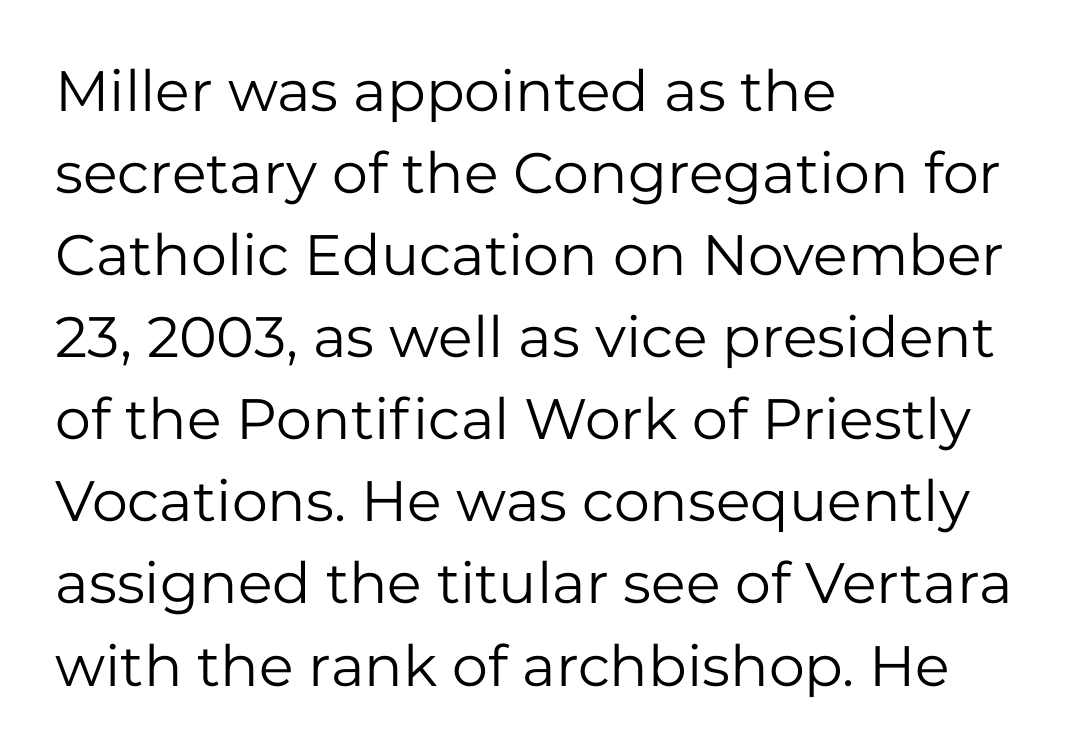
{"serif": "no", "italic": "no", "bold": "no", "weight": "regular", "width": "normal", "stroke_contrast": "low", "x_height": "medium", "monospaced": "no", "underline": "no", "align": "left", "line_spacing": "normal", "line_spacing_ratio": 1.44, "letter_spacing": "normal", "letter_spacing_em": 0.0, "glyph_px": 57}
